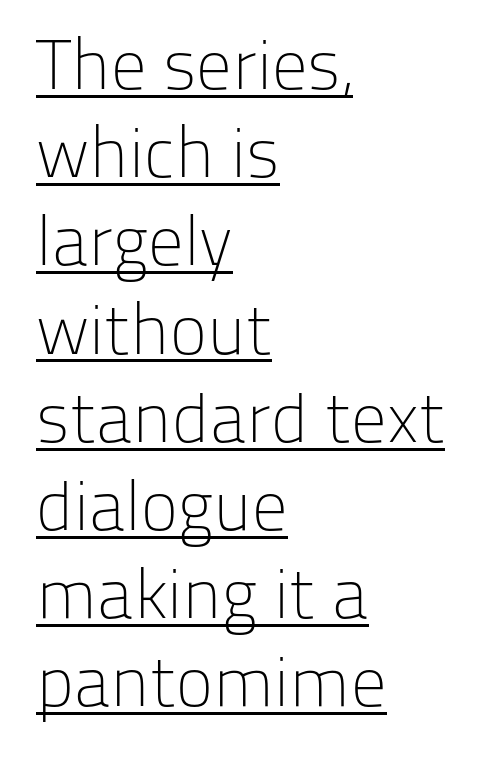
The passage shown has conventional tracking throughout. Does the copy run flush right? No — it runs flush left. Do the characters align in a grid? No, the font is proportional. This sample uses a sans-serif face. Vertical spacing — default.
